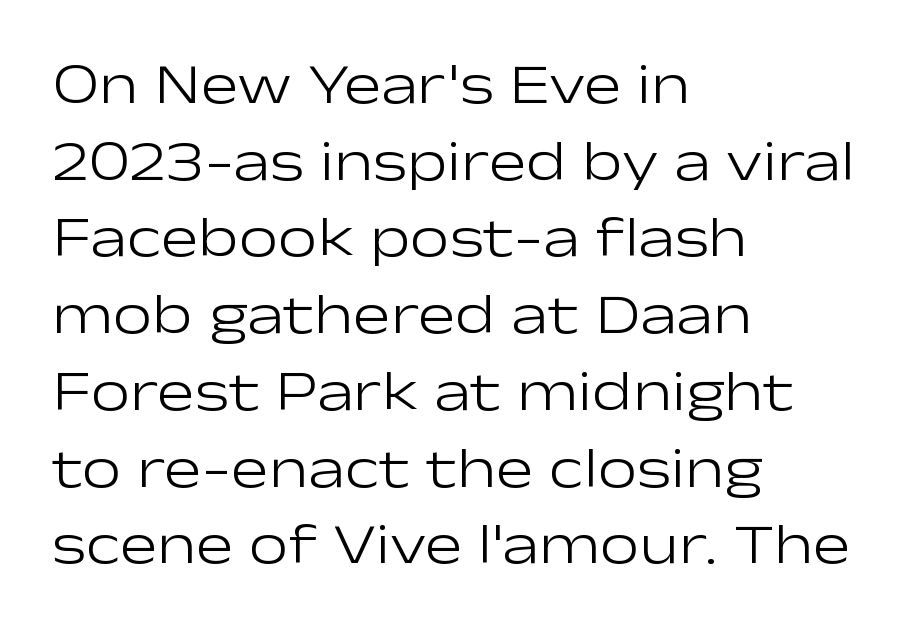
The typeface chosen for these lines omits serifs. Baseline-to-baseline distance is the conventional proportion of letter height. The gaps between neighbouring characters are ordinary and unremarkable. Honestly, there is no underline to notice here at all. Each letter keeps its own natural width here, so spacing adapts to shape.
